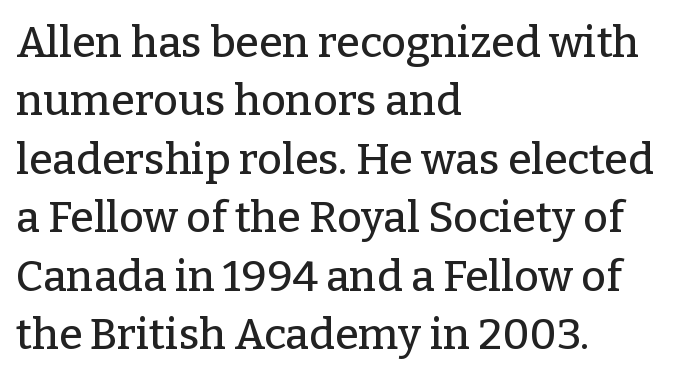
Q: Is the text italic (slanted)? A: No, it is upright.
Q: Is the typeface a serif or a sans-serif typeface? A: Serif.
Q: Is the text underlined? A: No.
Q: How is the paragraph aligned? A: Left-aligned.
Q: Is the spacing between letters normal or unusually wide? A: Normal.
Q: Is the spacing between lines tight, normal or loose? A: Normal.
Q: Width (condensed, normal, or wide)? A: Normal.
Q: Stroke contrast? A: Low.
Q: x-height? A: Medium.
Q: Monospaced? A: No.
